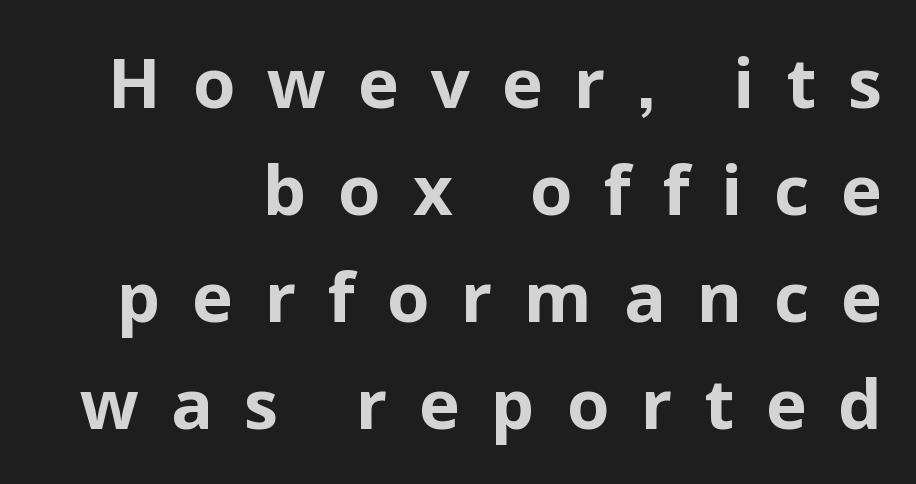
Substantial extra tracking has been applied to these lines. These lines sit exactly where default settings would place them. This sample uses a sans-serif face. Horizontal alignment here is rightward, an uncommon choice for prose. Tall strokes in this sample are plumb rather than angled. Heavy, bold letterforms.
